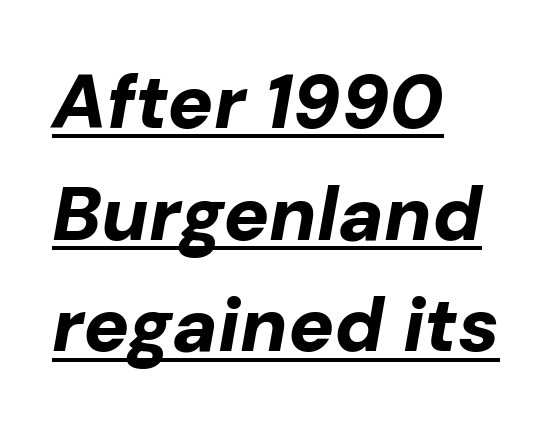
Baseline-to-baseline distance is the conventional proportion of letter height. The passage shown is typed in a proportional face where columns would drift. The ragged edge is on the right, which tells us the setting is flush left. Underlined type.
